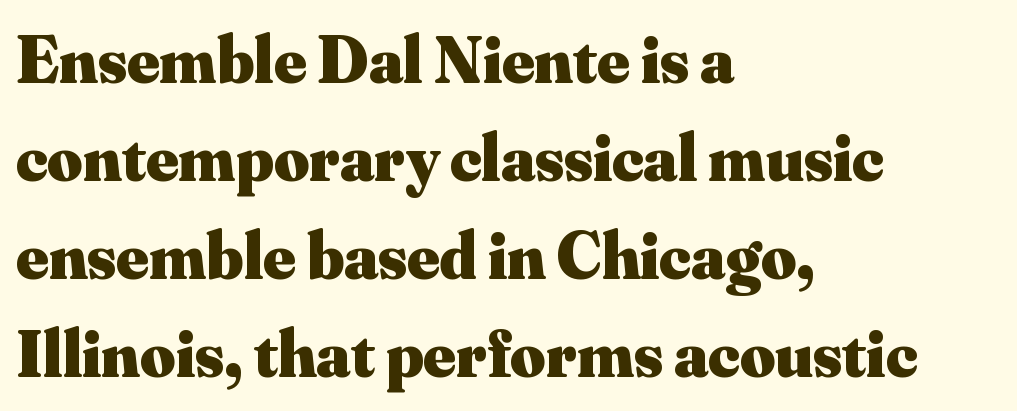
The image shows 68 px heavy serif type, upright; set left-aligned, normal line spacing (1.44x), normal letter spacing, not underlined; medium stroke contrast and a small x-height.
